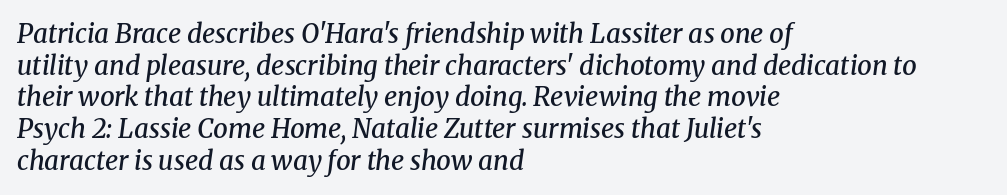
{"italic": "yes", "lean": "right", "slant_degrees": 8, "bold": "semi", "underline": "no", "align": "left", "line_spacing_ratio": 1.22, "letter_spacing": "normal", "letter_spacing_em": 0.0, "glyph_px": 26}
